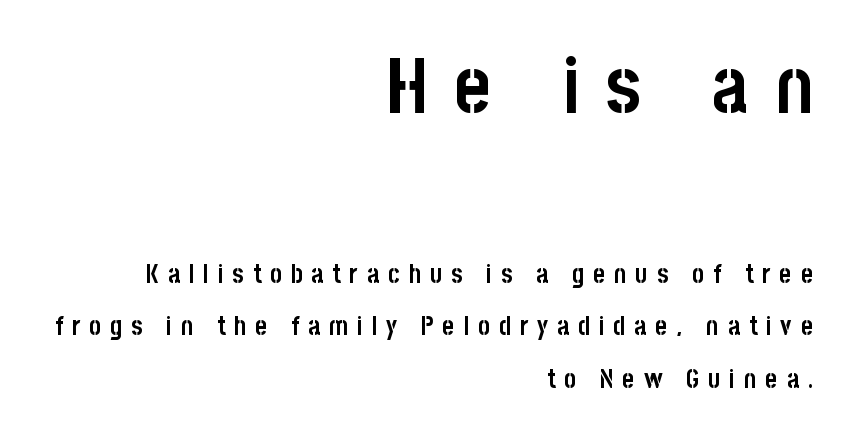
{"serif": "no", "italic": "no", "bold": "yes", "weight": "semibold", "width": "condensed", "stroke_contrast": "low", "x_height": "large", "monospaced": "no", "underline": "no", "align": "right", "line_spacing": "loose", "line_spacing_ratio": 2.01, "letter_spacing": "wide", "letter_spacing_em": 0.34, "larger_block": "first", "size_ratio": 3.0, "glyph_px": 78}
